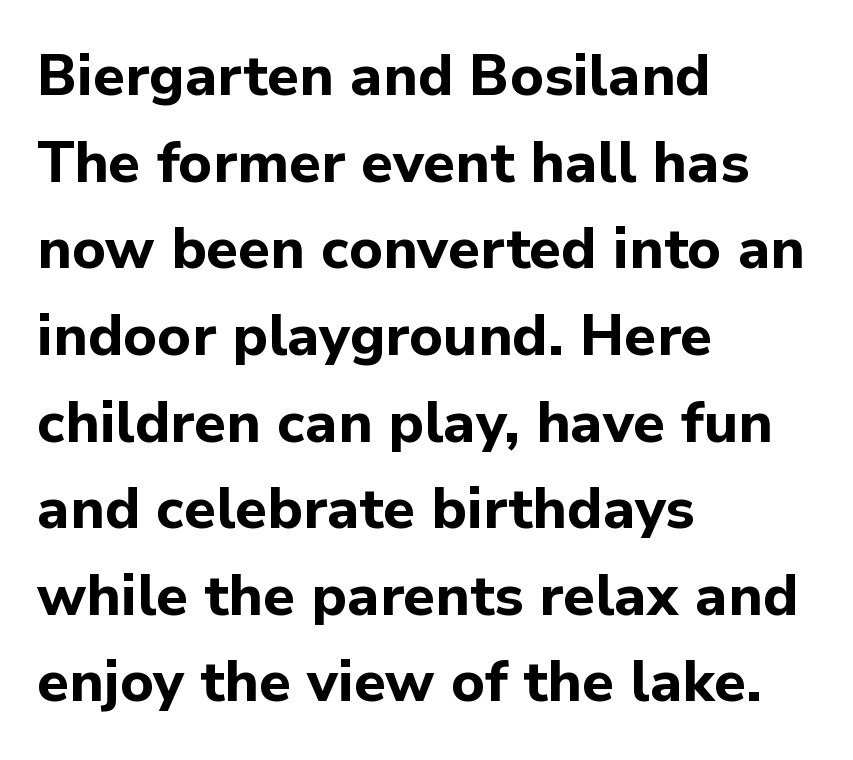
{"serif": "no", "italic": "no", "bold": "yes", "weight": "bold", "width": "normal", "stroke_contrast": "low", "x_height": "medium", "monospaced": "no", "underline": "no", "align": "left", "line_spacing": "normal", "line_spacing_ratio": 1.52, "letter_spacing": "normal", "letter_spacing_em": 0.0, "glyph_px": 57}
